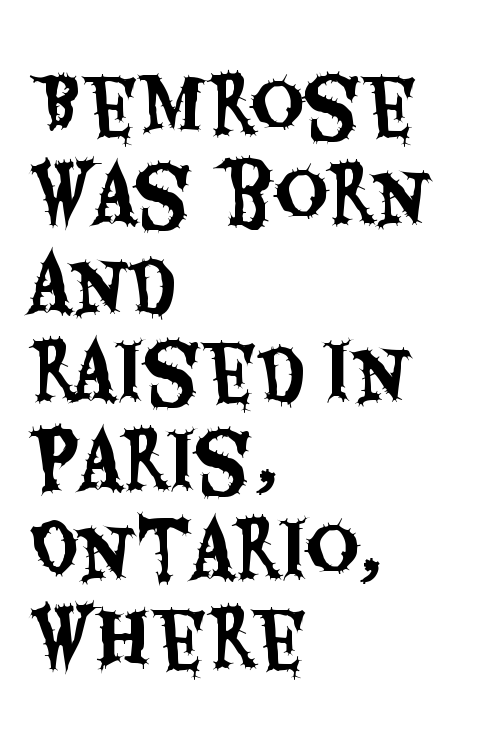
The image shows 74 px condensed sans-serif type, upright; set left-aligned, line spacing 1.2x, normal letter spacing, not underlined; medium stroke contrast and a large x-height.
